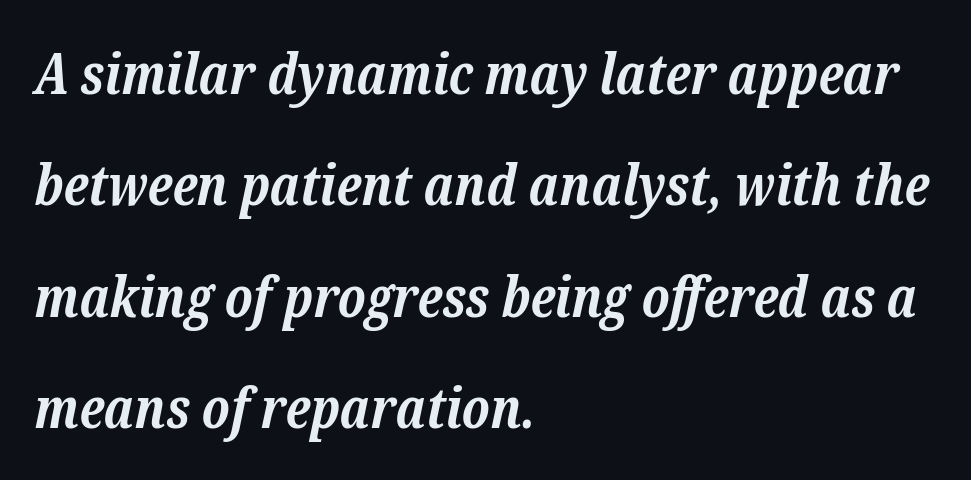
The image shows 56 px bold serif type, italic (leaning right); set left-aligned, loose line spacing (1.99x), normal letter spacing, not underlined; low stroke contrast and a medium x-height.
